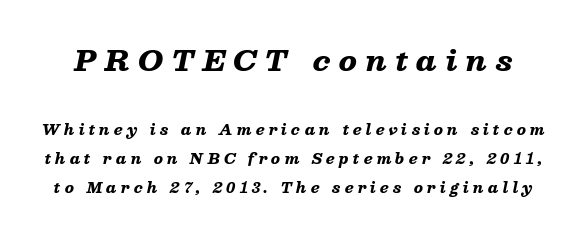
The image shows 28 px heavy, wide type, italic (leaning right); set loose line spacing (2.09x), unusually wide letter spacing (+0.3 em), not underlined; the first (top) block is 2.0x larger; low stroke contrast and a medium x-height.
